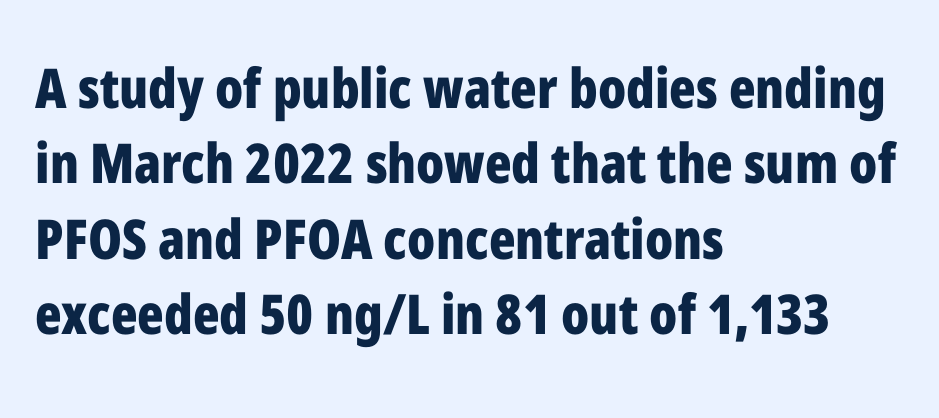
The letters sit at their default tracking, neither squeezed nor spread. Spacing verdict: proportional, widths tailored to each character. Compared with typical paragraphs, the rows here are spaced about the same. Are there feet on the stems? There aren't — it's a sans. Chunky letters — that's bold for sure.
